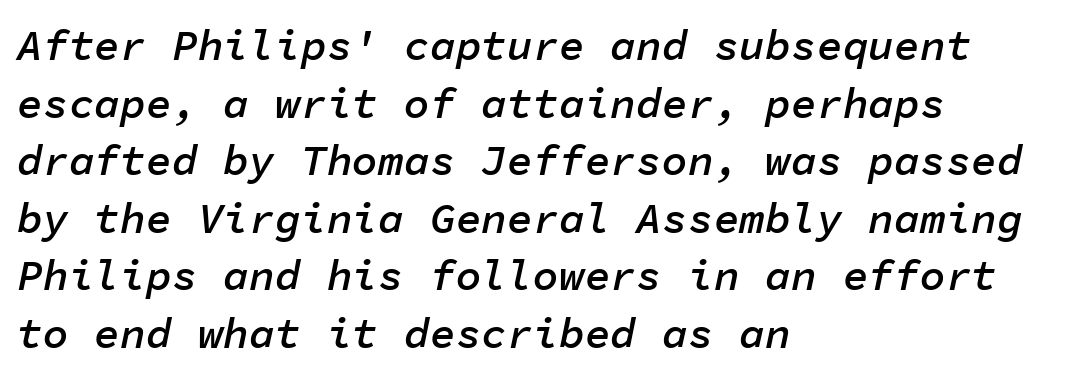
The image shows 43 px semibold type, italic (leaning right), monospaced; set left-aligned, normal line spacing (1.34x), normal letter spacing, not underlined; low stroke contrast and a medium x-height.
